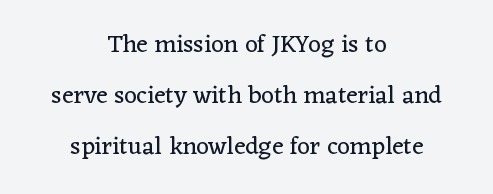
When letters stand straight like this, we call the style roman or upright. These lines keep a tight, regular rhythm from letter to letter. Successive baselines arrive slowly, with a big drop between each. Heaviness? Minimal to ordinary, like unemphasized prose. The glyphs are unaccompanied by any horizontal stroke below them. Reading down the block, each line starts at a different indent, mirrored at its end.
